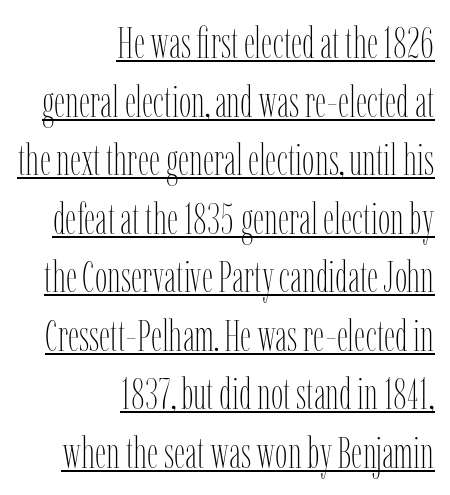
{"italic": "no", "bold": "no", "weight": "thin", "width": "condensed", "stroke_contrast": "low", "x_height": "medium", "monospaced": "no", "underline": "yes", "align": "right", "line_spacing": "normal", "line_spacing_ratio": 1.33, "letter_spacing": "normal", "letter_spacing_em": 0.0, "glyph_px": 44}
